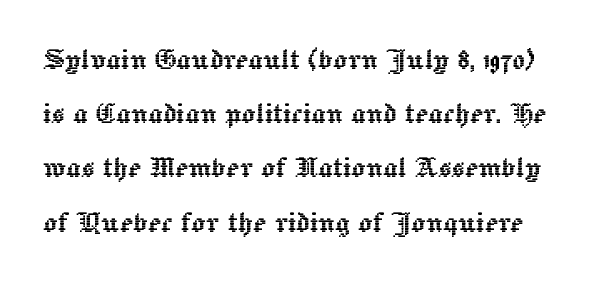
The image shows 35 px text type, upright; set normal line spacing (1.55x), normal letter spacing, not underlined; a medium x-height.
